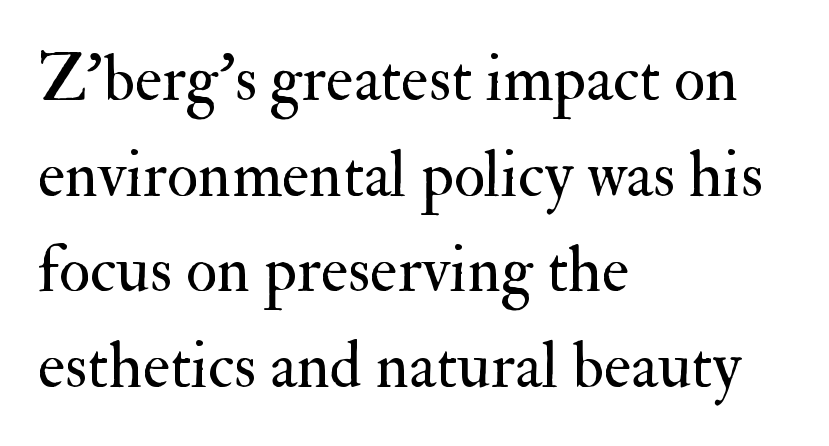
The image shows 65 px regular-weight serif type, upright; set left-aligned, normal line spacing (1.47x), normal letter spacing, not underlined; medium stroke contrast and a small x-height.
